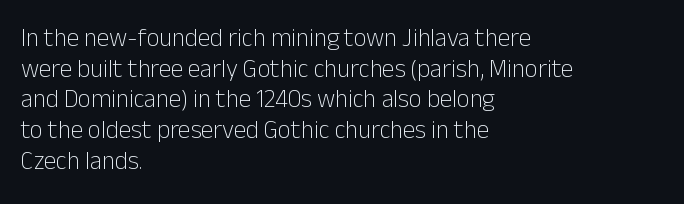
The image shows 25 px text type, upright; set left-aligned, line spacing 1.23x, normal letter spacing, not underlined.
